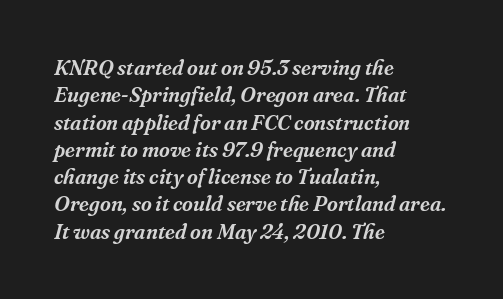
Q: Is the text italic (slanted)? A: Yes, it leans right by about 16 degrees.
Q: Is the text underlined? A: No.
Q: How is the paragraph aligned? A: Left-aligned.
Q: Is the spacing between letters normal or unusually wide? A: Normal.
Q: Is the spacing between lines tight, normal or loose? A: Normal.
